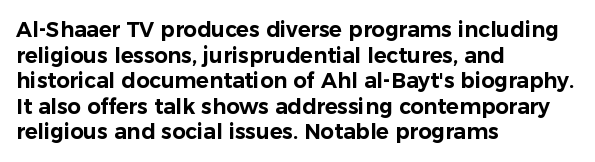
The image shows 21 px text type, upright; set left-aligned, line spacing 1.22x, normal letter spacing, not underlined.
